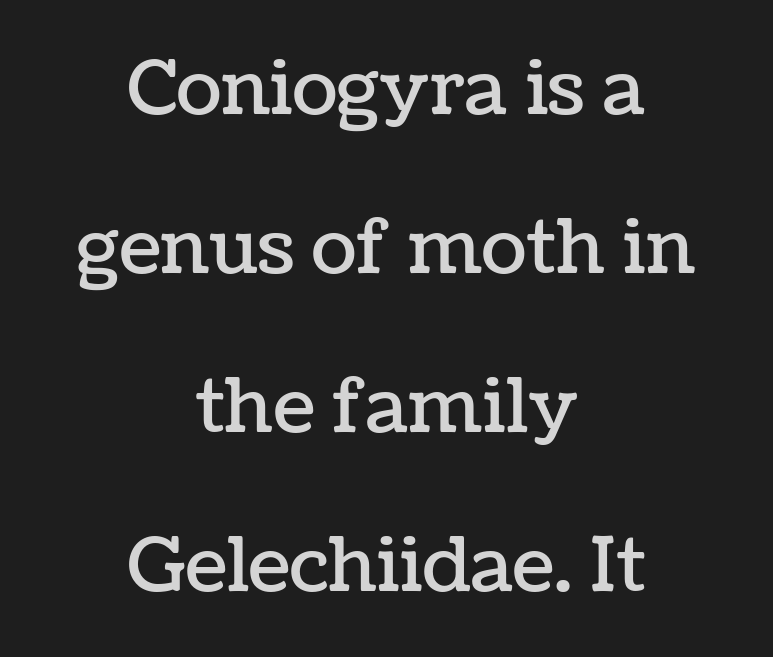
Unlike italic type, these characters show no tilt at all. Horizontally, the lines are justified to the midpoint only. You could fit nearly another row in the gap between these rows. Spacing verdict: proportional, widths tailored to each character.
